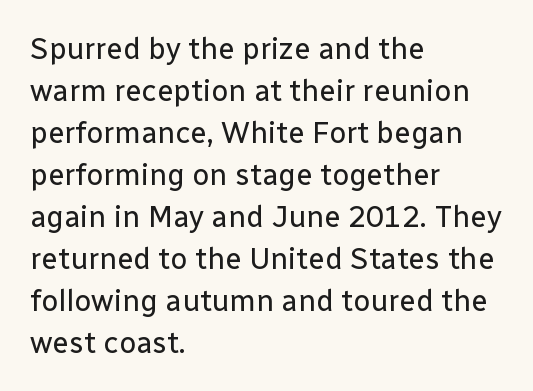
This rendering employs a face without finishing strokes, i.e., a sans-serif. Type without underlining. A typesetter would mark this as roman, not italic. Counters stay open thanks to moderate or lighter strokes. Is this a fixed-width face? No — the glyphs have proportional, varying widths.
